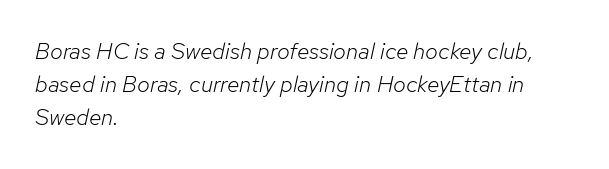
Q: Is the text bold? A: No.
Q: Is the text italic (slanted)? A: Yes, it leans right by about 12 degrees.
Q: Is the text underlined? A: No.
Q: How is the paragraph aligned? A: Left-aligned.
Q: Is the spacing between letters normal or unusually wide? A: Normal.
Q: Is the spacing between lines tight, normal or loose? A: Normal.
